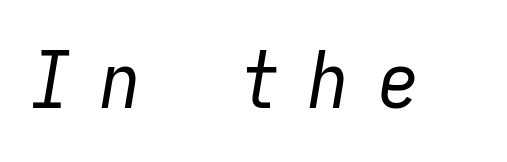
{"italic": "yes", "lean": "right", "slant_degrees": 9, "bold": "no", "weight": "regular", "width": "condensed", "stroke_contrast": "low", "x_height": "medium", "monospaced": "yes", "underline": "no", "letter_spacing": "wide", "letter_spacing_em": 0.38, "glyph_px": 79}
